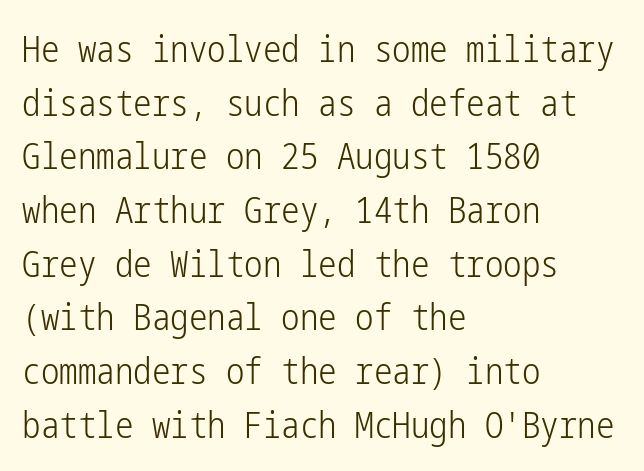
It's the straight-up-and-down kind of type. Heaviness? Minimal to ordinary, like unemphasized prose. The ragged edge is on the right, which tells us the setting is flush left. Unlike a traditional serif, this face leaves its strokes unadorned. Inter-character spacing is left at the font's built-in metrics. How would I describe the line gaps? Plain and ordinary.
